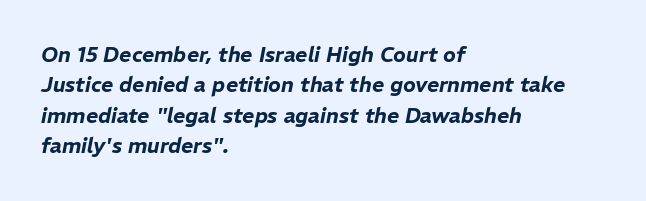
Q: Is the text italic (slanted)? A: Yes, it leans right by about 11 degrees.
Q: Is the text underlined? A: No.
Q: How is the paragraph aligned? A: Left-aligned.
Q: Is the spacing between letters normal or unusually wide? A: Normal.
Q: Is the spacing between lines tight, normal or loose? A: Normal.
